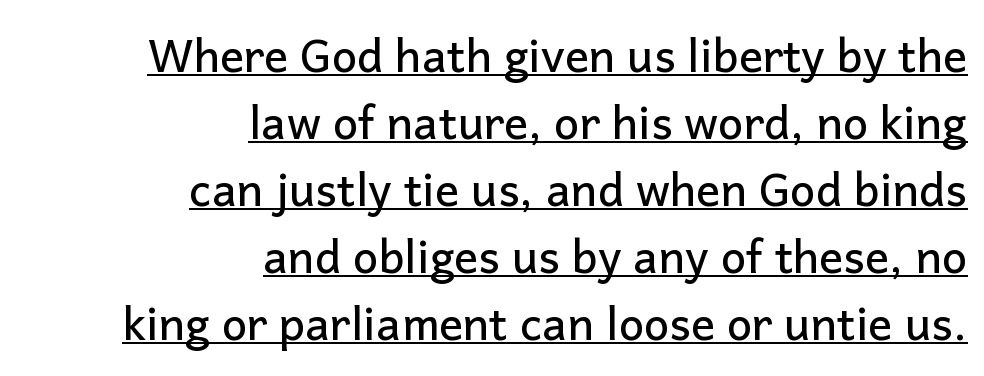
{"serif": "no", "italic": "no", "width": "normal", "stroke_contrast": "low", "x_height": "medium", "monospaced": "no", "underline": "yes", "align": "right", "line_spacing": "normal", "line_spacing_ratio": 1.49, "letter_spacing": "normal", "letter_spacing_em": 0.0, "glyph_px": 45}
